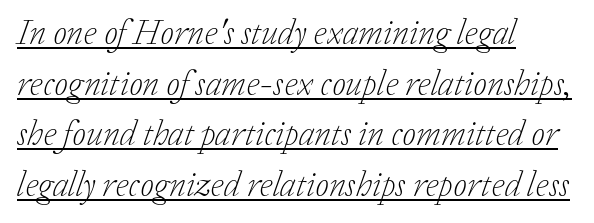
The image shows 35 px light serif type, italic (leaning right); set left-aligned, normal line spacing (1.45x), normal letter spacing, underlined; low stroke contrast and a medium x-height.
